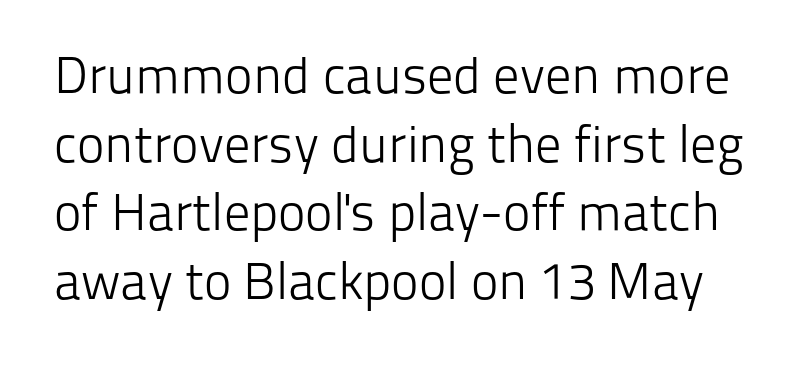
Q: Is the text bold? A: No.
Q: Is the text italic (slanted)? A: No, it is upright.
Q: Is the typeface a serif or a sans-serif typeface? A: Sans-serif.
Q: Is the text underlined? A: No.
Q: Is the spacing between letters normal or unusually wide? A: Normal.
Q: Is the spacing between lines tight, normal or loose? A: Normal.
Q: Width (condensed, normal, or wide)? A: Normal.
Q: Stroke contrast? A: Low.
Q: x-height? A: Medium.
Q: Monospaced? A: No.
